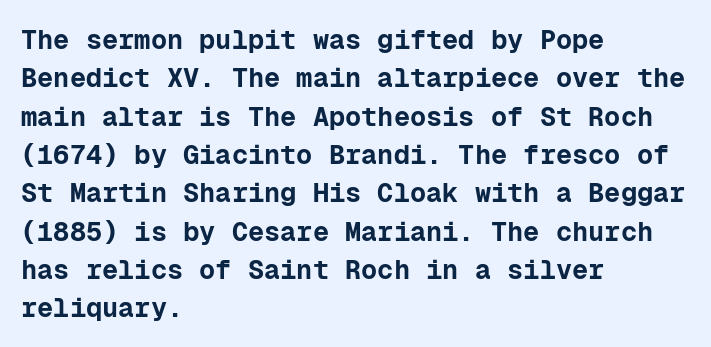
Glyph-to-glyph distance matches everyday printed text. Notice how thick the strokes are: this is what a full bold looks like. A normal amount of white space separates one row of letters from the next. Only glyphs here, with clear space below each row. Vertical strokes here are truly vertical.
